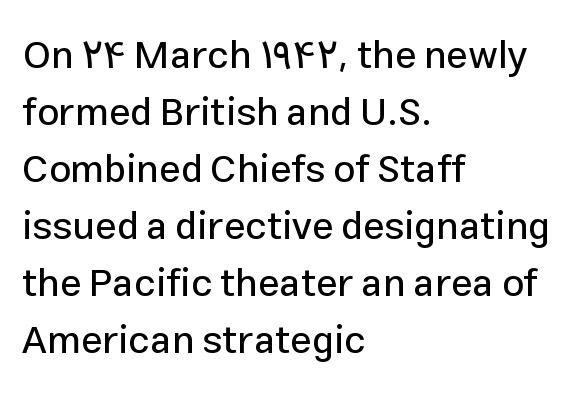
The image shows 39 px sans-serif type, upright; set left-aligned, normal line spacing (1.46x), normal letter spacing, not underlined; low stroke contrast and a medium x-height.
